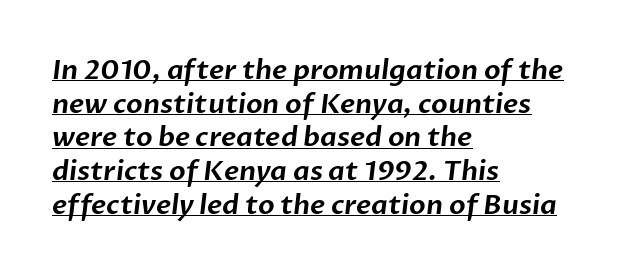
{"underline": "yes", "align": "left", "line_spacing": "normal", "line_spacing_ratio": 1.25, "letter_spacing": "normal", "letter_spacing_em": 0.0, "glyph_px": 27}
